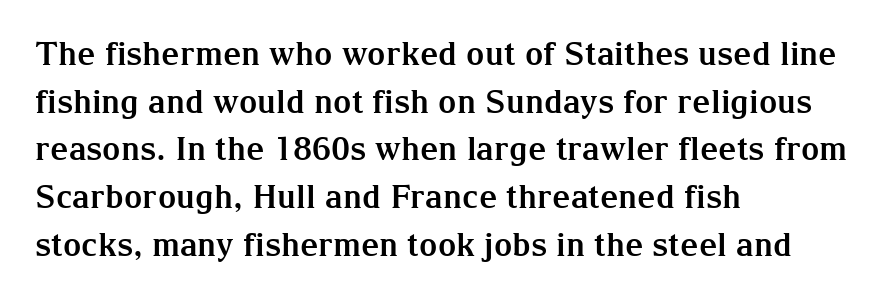
This sample uses a serif face. Reading down the block, your eye returns to a fixed left position each line. A clean baseline with only descenders dipping below it. Each letter keeps its own natural width here, so spacing adapts to shape. The lines sit at an ordinary, default distance from one another. Stroke thickness is high; the sample reads as a true bold.
